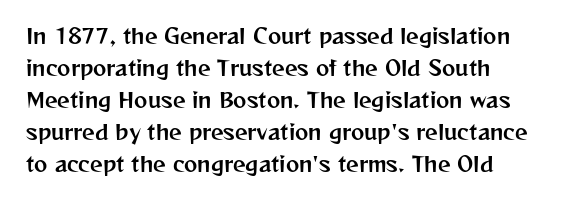
Q: Is the text italic (slanted)? A: No, it is upright.
Q: Is the text underlined? A: No.
Q: How is the paragraph aligned? A: Left-aligned.
Q: Is the spacing between letters normal or unusually wide? A: Normal.
Q: Is the spacing between lines tight, normal or loose? A: Normal.
